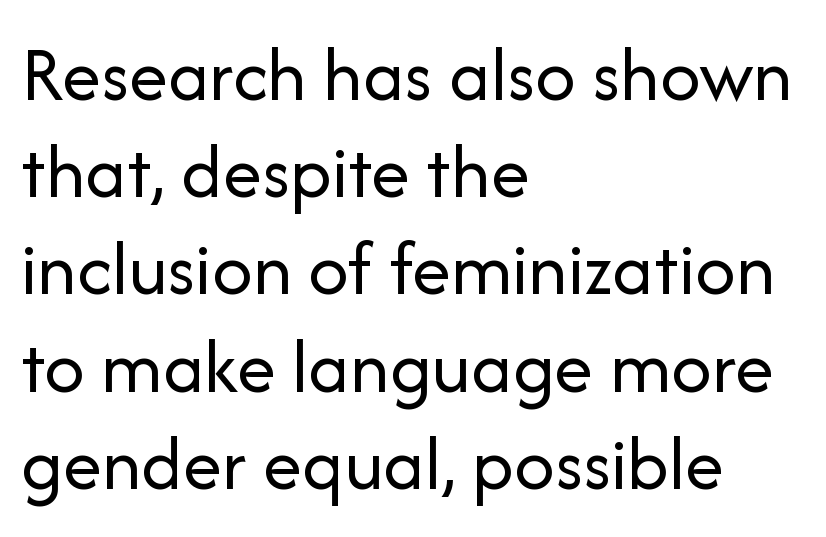
Every stem runs plumb, perpendicular to the baseline. Every row of glyphs begins at an identical x-position on the left. The text was rendered using a sans face with plain stroke endings. Heaviness? Minimal to ordinary, like unemphasized prose. Type without underlining. Between one letter and the next there's only the usual sliver of space.
